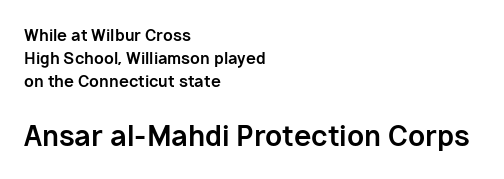
Do the characters align in a grid? No, the font is proportional. The axis of the letterforms is exactly vertical. The rendering shows plain stroke endings on the letterforms — a sans-serif design. Heavy-handed strokes throughout: this text is bold. Evenly set lines give the paragraph a standard silhouette. Words appear dense and cohesive because spacing is normal.
